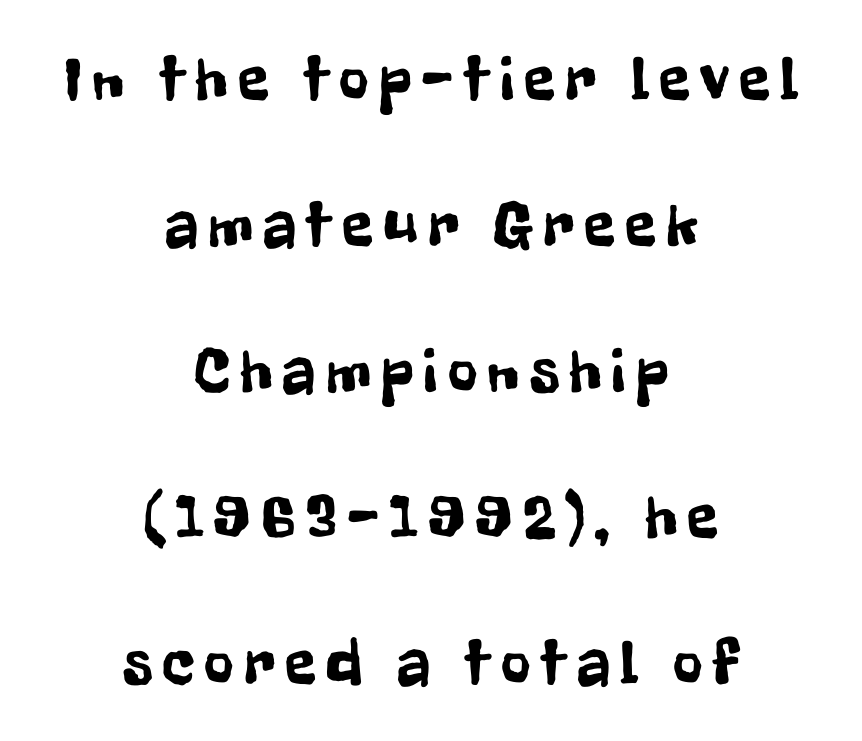
{"serif": "no", "italic": "no", "width": "condensed", "stroke_contrast": "low", "x_height": "medium", "monospaced": "no", "underline": "no", "align": "center", "line_spacing": "loose", "line_spacing_ratio": 2.28, "glyph_px": 64}
